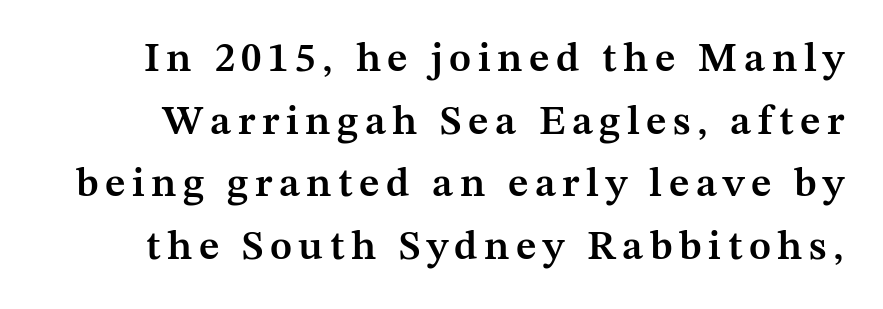
Descenders hang freely into open space. The lines sit at an ordinary, default distance from one another. The lettering holds an erect, upright posture throughout. Does the type have serifs? Yes, each stem ends in a small foot.
